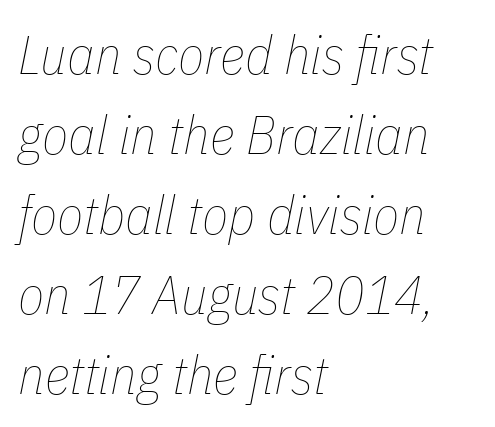
The image shows 54 px thin, condensed type, italic (leaning right); set left-aligned, normal line spacing (1.48x), normal letter spacing, not underlined; low stroke contrast and a medium x-height.
